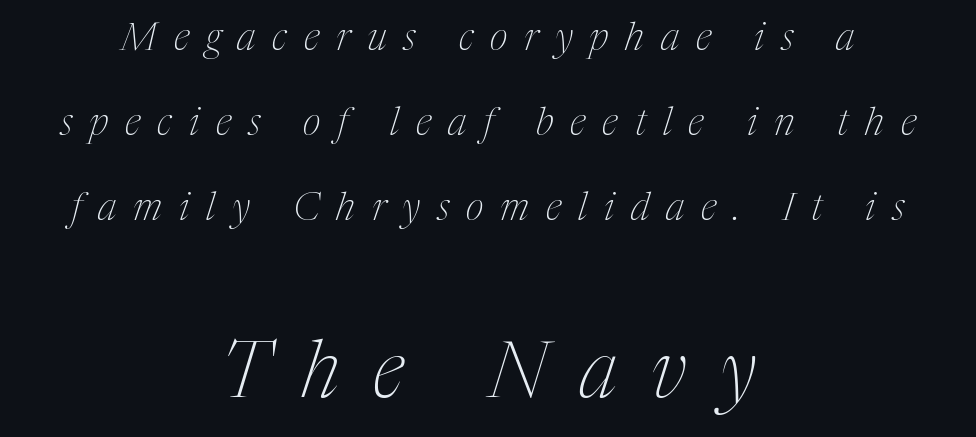
The leading is generous, giving the passage an open texture. Caption: expanded tracking, letters set apart. A quiet, ordinary-to-light weight characterises the typeface. These lines are rendered in a variable-pitch font.
